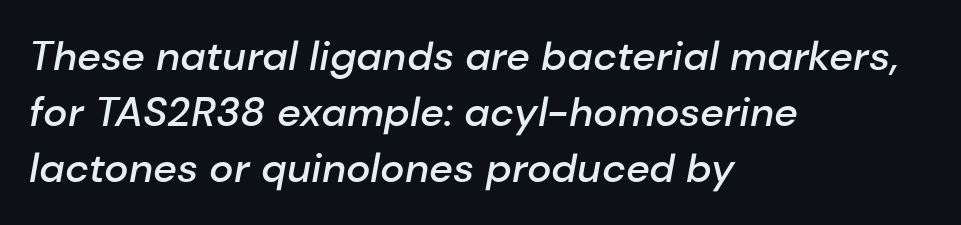
Proportional: the letters do not fall into vertical columns. The font's italic variant was chosen for this text. The glyphs are unaccompanied by any horizontal stroke below them. One-word summary of the alignment: left.
